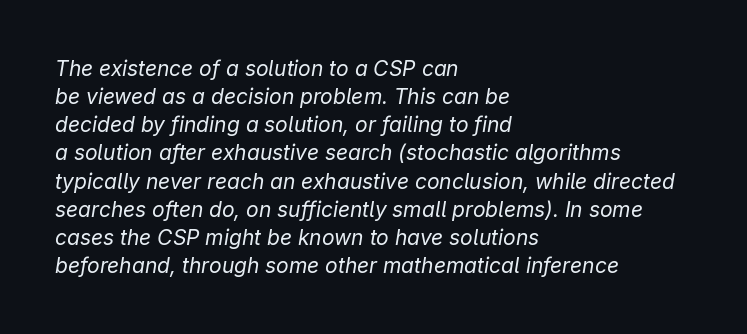
What stands out about the letter spacing? Nothing — it is the standard amount. What's the leading like? Ordinary, nothing unusual. Lines of text with bare space underneath. The text carries the slant typical of an italic or oblique font.
